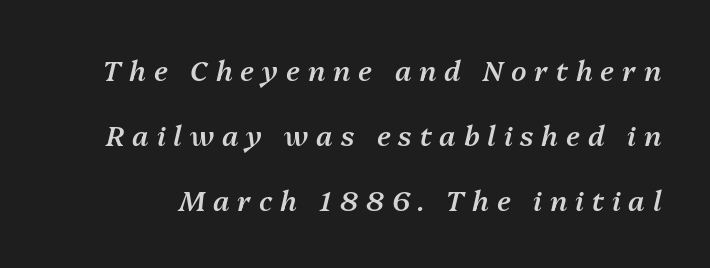
The image shows 28 px semibold type, italic (leaning right); set loose line spacing (2.32x), unusually wide letter spacing (+0.28 em), not underlined; medium stroke contrast and a medium x-height.
